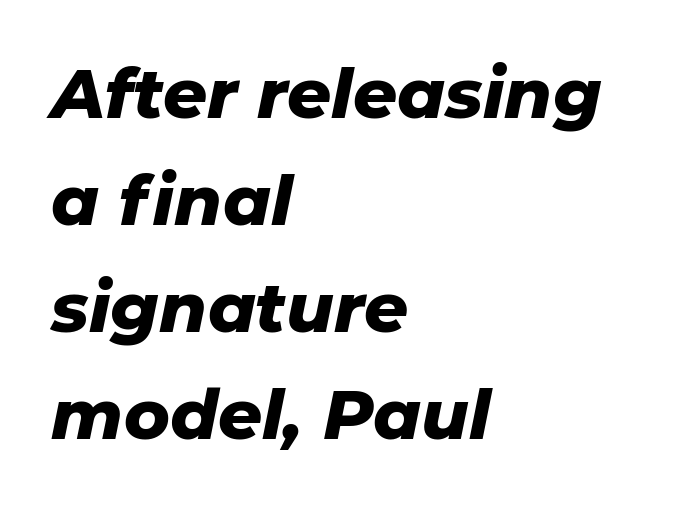
Q: Is the text bold? A: Yes.
Q: Is the text italic (slanted)? A: Yes, it leans right by about 11 degrees.
Q: Is the text underlined? A: No.
Q: How is the paragraph aligned? A: Left-aligned.
Q: Is the spacing between letters normal or unusually wide? A: Normal.
Q: Is the spacing between lines tight, normal or loose? A: Normal.
Q: Width (condensed, normal, or wide)? A: Normal.
Q: Stroke contrast? A: Low.
Q: x-height? A: Medium.
Q: Monospaced? A: No.
